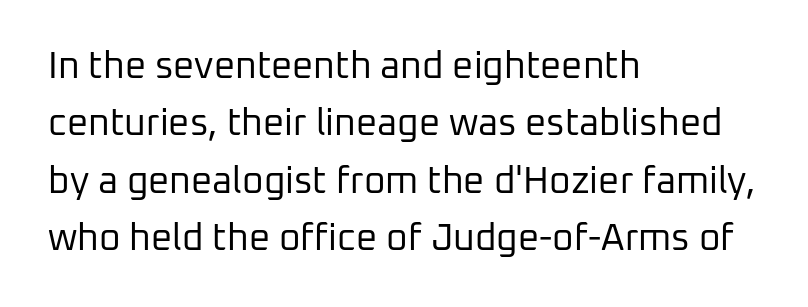
Anything drawn beneath the words? Only blank space. Each word holds together tightly as a unit, with standard inter-letter gaps. The type family on display is of the sans-serif kind. Note the varied advance widths — an 'i' is clearly narrower than an 'm'.
